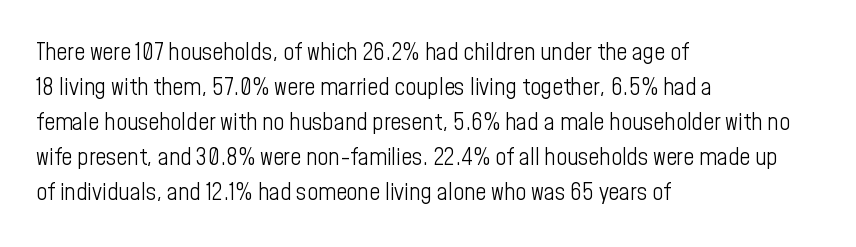
Q: Is the text bold? A: No.
Q: Is the text italic (slanted)? A: No, it is upright.
Q: Is the text underlined? A: No.
Q: How is the paragraph aligned? A: Left-aligned.
Q: Is the spacing between letters normal or unusually wide? A: Normal.
Q: Is the spacing between lines tight, normal or loose? A: Normal.
